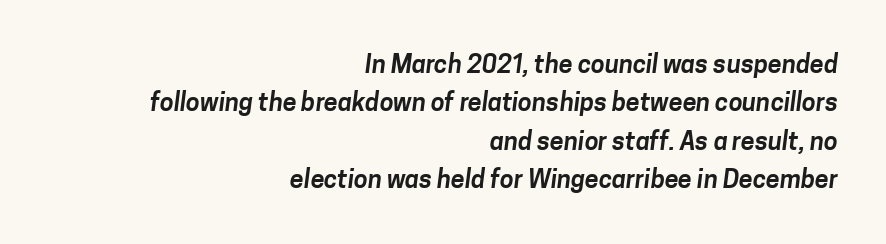
{"underline": "no", "align": "right", "line_spacing": "normal", "line_spacing_ratio": 1.54, "letter_spacing": "normal", "letter_spacing_em": 0.0, "glyph_px": 25}
